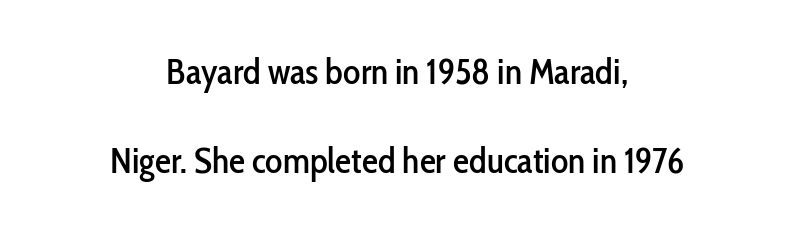
{"serif": "no", "italic": "no", "width": "condensed", "stroke_contrast": "low", "x_height": "medium", "monospaced": "no", "underline": "no", "align": "center", "line_spacing": "loose", "line_spacing_ratio": 2.48, "letter_spacing": "normal", "letter_spacing_em": 0.0, "glyph_px": 36}
